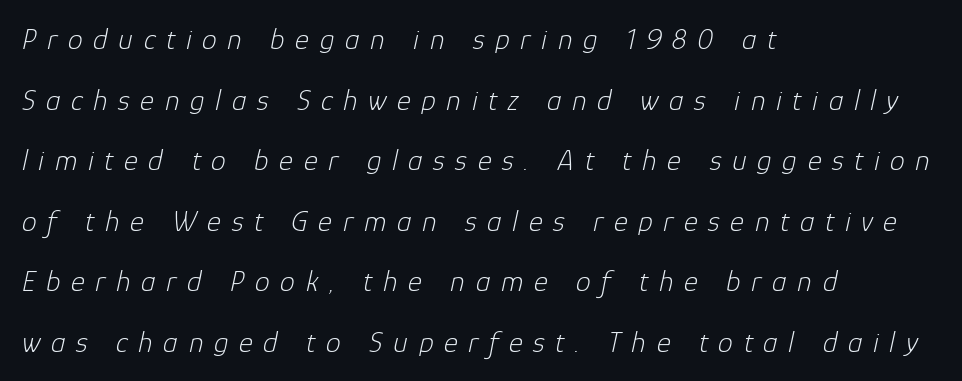
The space directly below the letters is spotless. Looks like regular typesetting: each glyph gets only the width it needs. Slant detected: the letters are inclined. Is the letter spacing exaggerated? Yes — the characters are pushed far apart.
